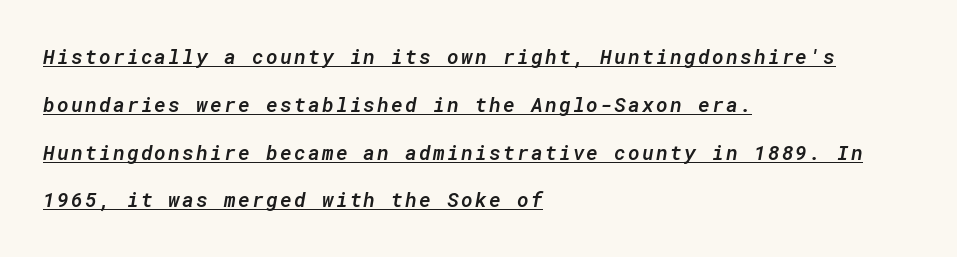
{"italic": "yes", "lean": "right", "slant_degrees": 10, "bold": "semi", "underline": "yes", "align": "left", "line_spacing": "loose", "line_spacing_ratio": 2.39, "glyph_px": 20}
